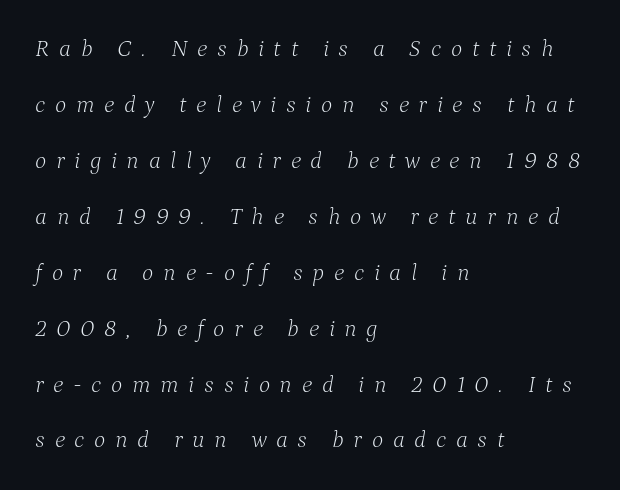
{"italic": "yes", "lean": "right", "slant_degrees": 9, "bold": "no", "underline": "no", "align": "left", "line_spacing": "loose", "line_spacing_ratio": 2.33, "letter_spacing": "wide", "letter_spacing_em": 0.4, "glyph_px": 24}
